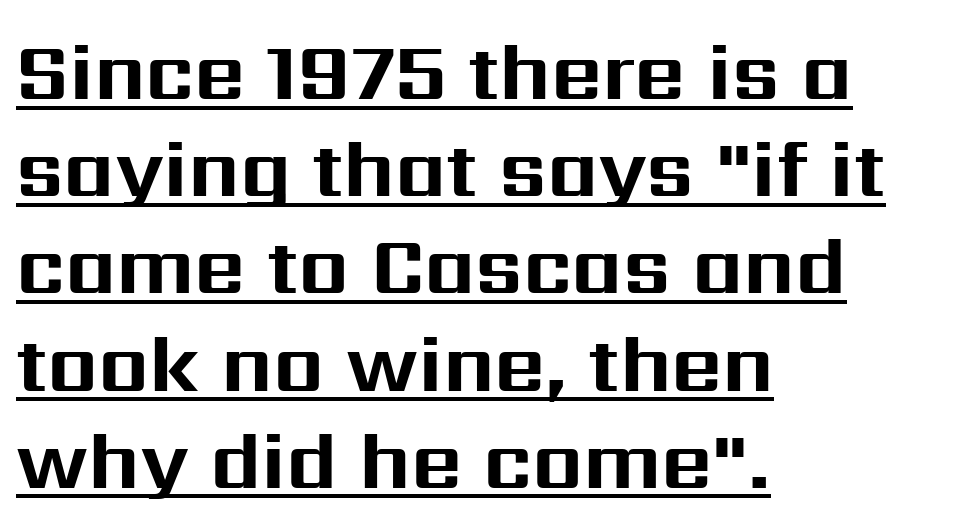
The image shows 79 px bold sans-serif type, upright; set left-aligned, line spacing 1.23x, normal letter spacing, underlined; medium stroke contrast and a medium x-height.
